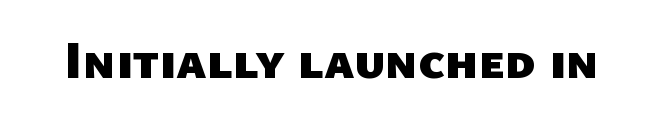
The image shows 53 px heavy sans-serif type; set normal letter spacing, not underlined; low stroke contrast and a medium x-height.
